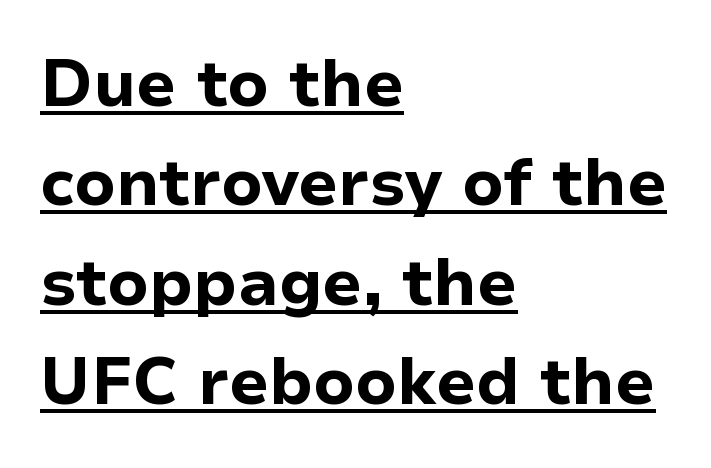
The image shows 65 px bold sans-serif type, upright; set left-aligned, normal line spacing (1.53x), normal letter spacing, underlined; low stroke contrast and a medium x-height.
